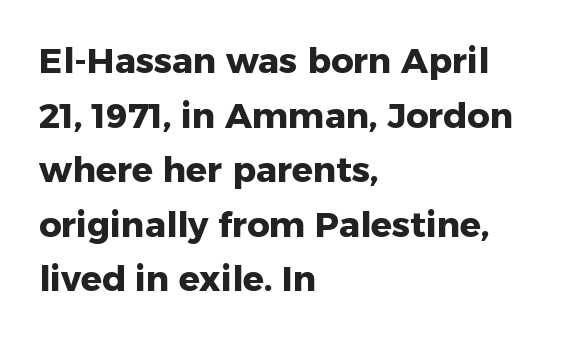
{"serif": "no", "italic": "no", "bold": "yes", "weight": "heavy", "width": "normal", "stroke_contrast": "low", "x_height": "medium", "monospaced": "no", "underline": "no", "align": "left", "line_spacing": "normal", "line_spacing_ratio": 1.56, "letter_spacing": "normal", "letter_spacing_em": 0.0, "glyph_px": 35}
